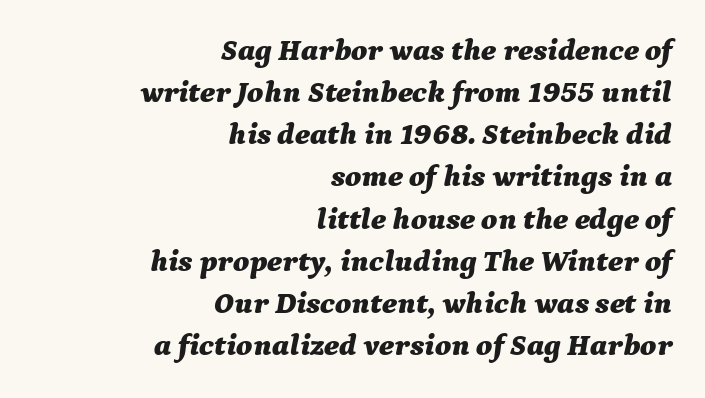
Q: Is the text bold? A: Yes.
Q: Is the text italic (slanted)? A: Yes, it leans right by about 9 degrees.
Q: Is the text underlined? A: No.
Q: How is the paragraph aligned? A: Right-aligned.
Q: Is the spacing between letters normal or unusually wide? A: Normal.
Q: Is the spacing between lines tight, normal or loose? A: Normal.
Q: Width (condensed, normal, or wide)? A: Normal.
Q: Stroke contrast? A: Medium.
Q: x-height? A: Medium.
Q: Monospaced? A: No.
